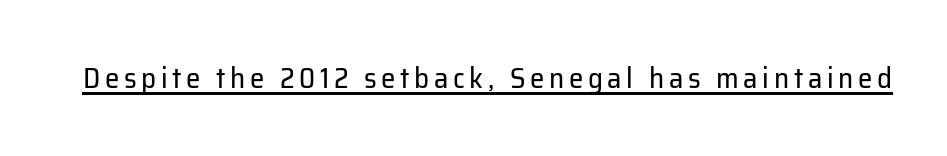
The type sits square on the baseline with zero lean. The face used here is proportionally spaced, like ordinary book or web type. The words here are underlined. The letterforms sit at book weight or below. Examine the stroke ends and you'll find no serifs.
